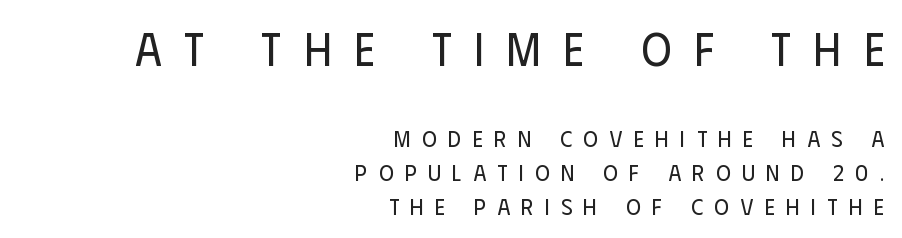
Q: Is the text bold? A: No.
Q: Is the text italic (slanted)? A: No, it is upright.
Q: Is the typeface a serif or a sans-serif typeface? A: Sans-serif.
Q: Is the text underlined? A: No.
Q: How is the paragraph aligned? A: Right-aligned.
Q: Is the spacing between letters normal or unusually wide? A: Unusually wide.
Q: Is the spacing between lines tight, normal or loose? A: Normal.
Q: Which block of text is set in a larger size, the first (top) or the second (bottom)? A: The first (top) one.
Q: Width (condensed, normal, or wide)? A: Condensed.
Q: Stroke contrast? A: Low.
Q: x-height? A: Large.
Q: Monospaced? A: No.
